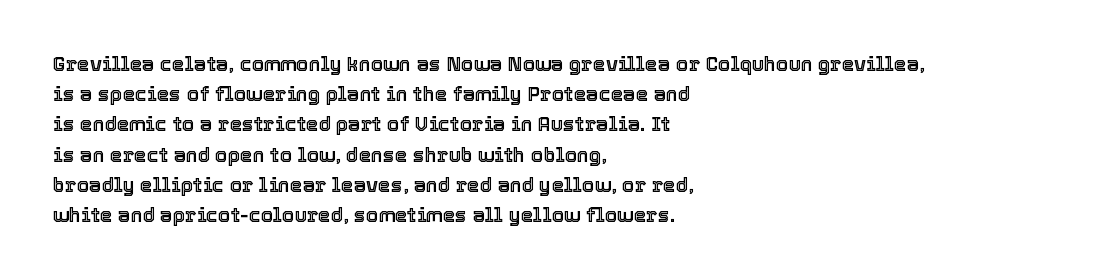
The image shows 20 px text type, upright; set left-aligned, normal line spacing (1.51x), normal letter spacing, not underlined.
